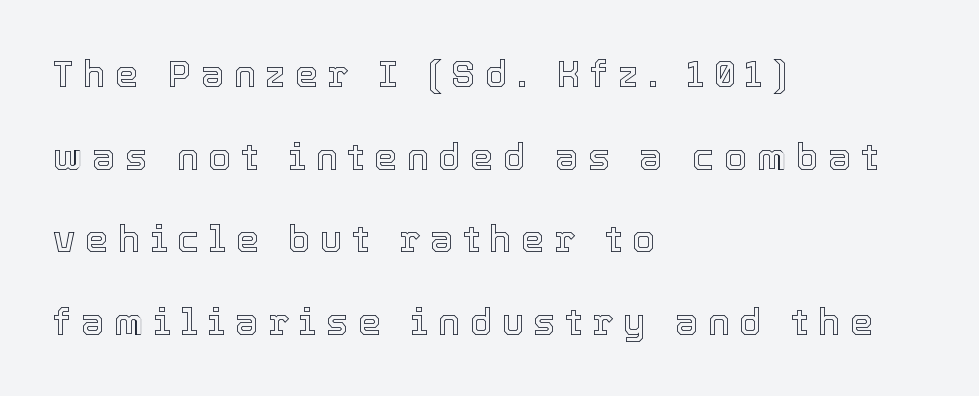
Each row of text sits above clean, open space. A student would call this left alignment; a typographer would say flush left, rag right. Note the varied advance widths — an 'i' is clearly narrower than an 'm'. Display-style spreading of the glyphs; the letterfit is very open. Characters remain perfectly vertical along every line.
